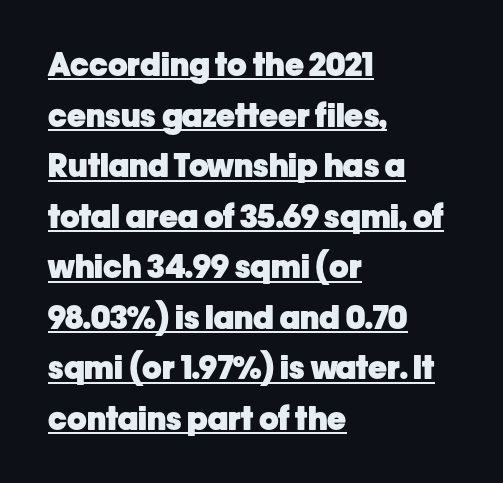
Typographically, this falls in the sans-serif category. The sample has been set heavy, in full bold. The passage is arranged the way most books set body copy — flush left. These lines are rendered in a variable-pitch font. The passage shown is underscored from start to finish. A typesetter would mark this as roman, not italic.
